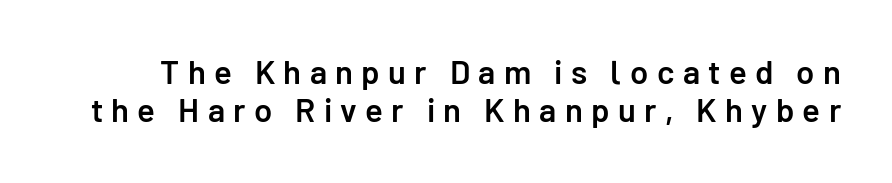
{"serif": "no", "italic": "no", "bold": "semi", "weight": "semibold", "width": "normal", "stroke_contrast": "low", "x_height": "medium", "monospaced": "no", "underline": "no", "line_spacing": "tight", "line_spacing_ratio": 1.14, "letter_spacing": "wide", "letter_spacing_em": 0.25, "glyph_px": 33}
